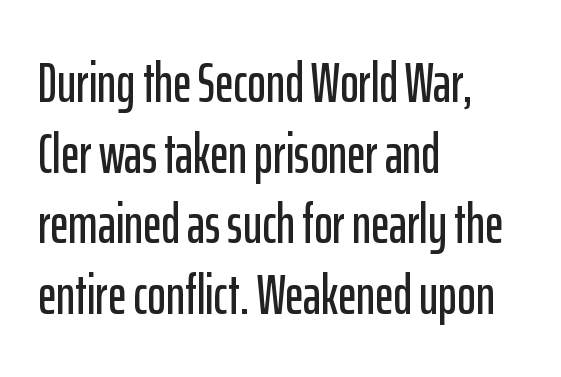
{"serif": "no", "italic": "no", "width": "condensed", "stroke_contrast": "low", "x_height": "medium", "monospaced": "no", "underline": "no", "align": "left", "line_spacing": "normal", "line_spacing_ratio": 1.26, "letter_spacing": "normal", "letter_spacing_em": 0.0, "glyph_px": 56}
